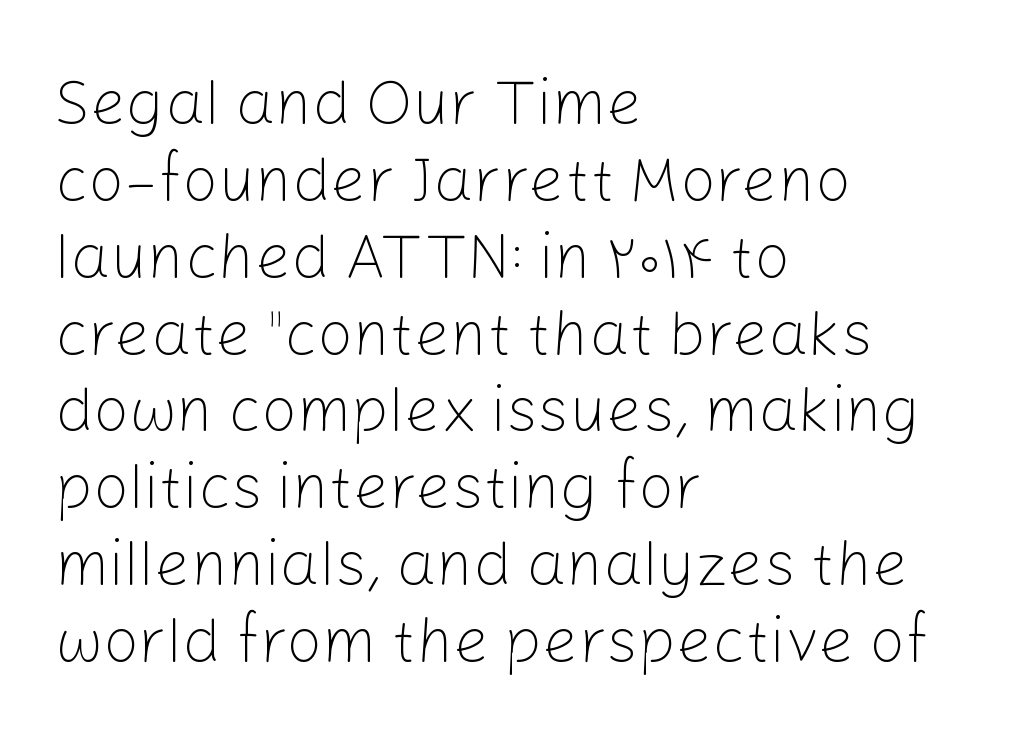
Q: Is the text bold? A: No.
Q: Is the text italic (slanted)? A: No, it is upright.
Q: Is the typeface a serif or a sans-serif typeface? A: Sans-serif.
Q: Is the text underlined? A: No.
Q: How is the paragraph aligned? A: Left-aligned.
Q: Is the spacing between letters normal or unusually wide? A: Normal.
Q: Width (condensed, normal, or wide)? A: Normal.
Q: Stroke contrast? A: Low.
Q: x-height? A: Medium.
Q: Monospaced? A: No.
